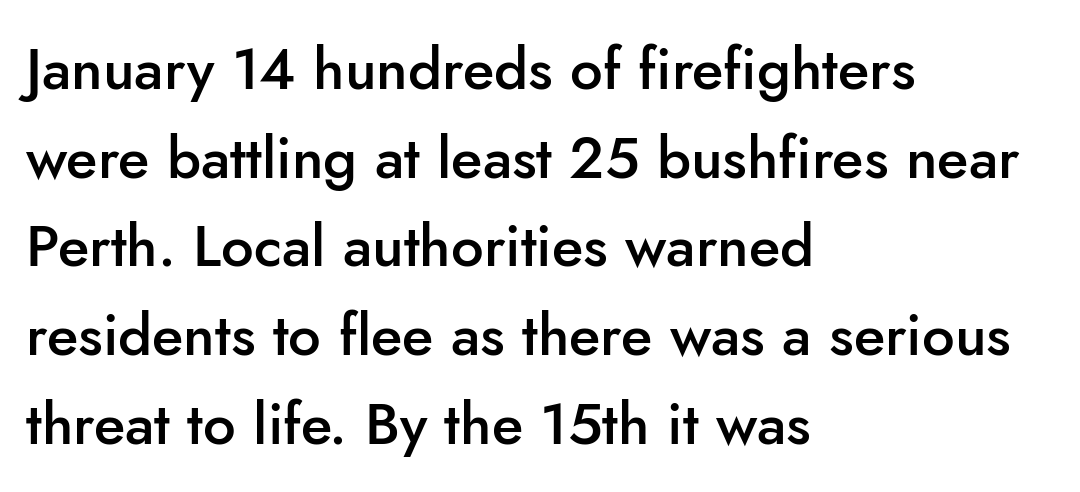
{"serif": "no", "italic": "no", "bold": "semi", "weight": "semibold", "width": "normal", "stroke_contrast": "low", "x_height": "small", "monospaced": "no", "underline": "no", "align": "left", "line_spacing": "normal", "line_spacing_ratio": 1.53, "letter_spacing": "normal", "letter_spacing_em": 0.0, "glyph_px": 58}
